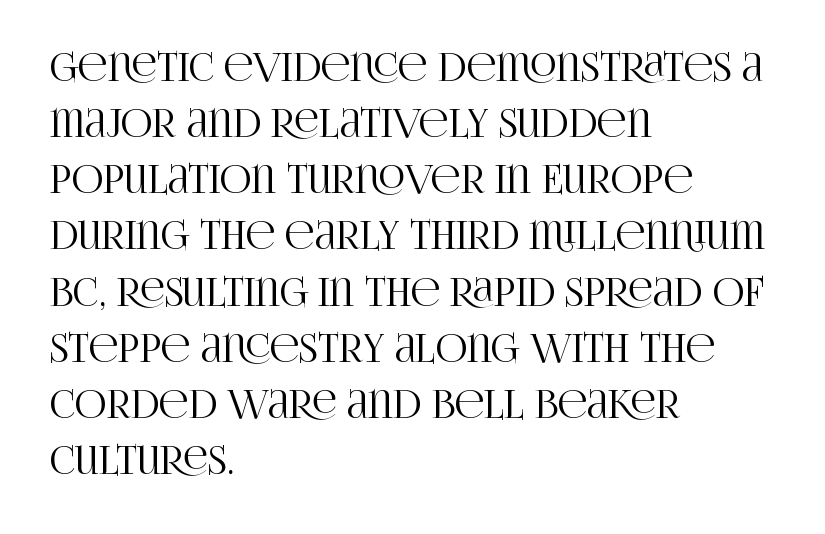
A typesetter would label this face a serif. The font's upright variant was chosen for this text. The string is rendered with underlining switched off. Spacing verdict: proportional, widths tailored to each character.
